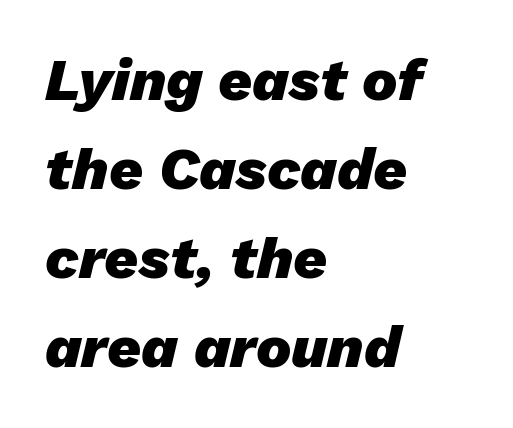
{"italic": "yes", "lean": "right", "slant_degrees": 13, "bold": "yes", "weight": "heavy", "width": "normal", "stroke_contrast": "low", "x_height": "medium", "monospaced": "no", "underline": "no", "align": "left", "line_spacing": "normal", "line_spacing_ratio": 1.51, "letter_spacing": "normal", "letter_spacing_em": 0.0, "glyph_px": 59}
